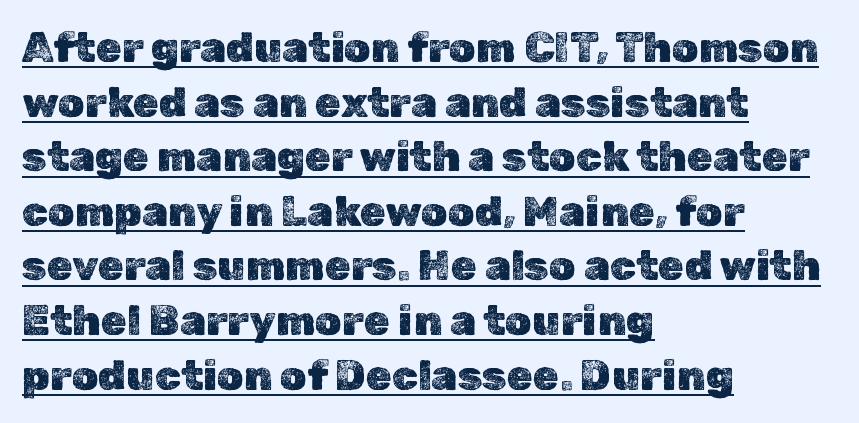
The block of text has a typical density, with ordinary space between rows. It's the straight-up-and-down kind of type. Each line of the rendering has a horizontal stroke beneath the glyphs. These lines keep a tight, regular rhythm from letter to letter. Caption: multi-line text, flush left, ragged right.
